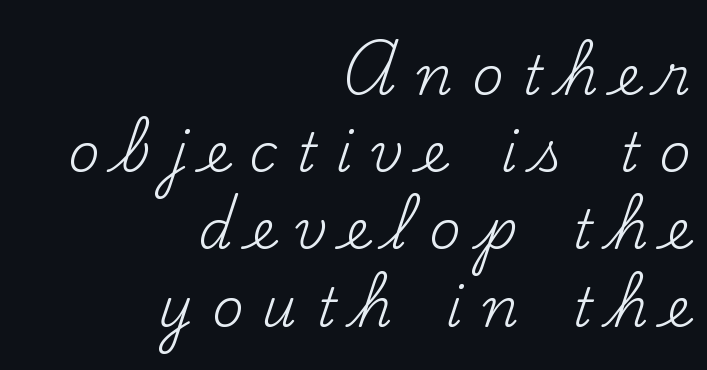
{"serif": "yes", "bold": "no", "weight": "regular", "width": "normal", "stroke_contrast": "medium", "x_height": "small", "monospaced": "no", "underline": "no", "align": "right", "line_spacing": "normal", "line_spacing_ratio": 1.43, "letter_spacing": "wide", "letter_spacing_em": 0.35, "glyph_px": 54}
